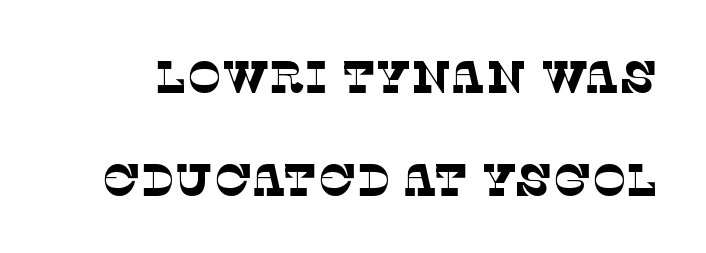
Q: Is the text bold? A: No.
Q: Is the typeface a serif or a sans-serif typeface? A: Serif.
Q: Is the text underlined? A: No.
Q: Is the spacing between letters normal or unusually wide? A: Normal.
Q: Is the spacing between lines tight, normal or loose? A: Loose.
Q: Width (condensed, normal, or wide)? A: Normal.
Q: Stroke contrast? A: Low.
Q: x-height? A: Large.
Q: Monospaced? A: No.
